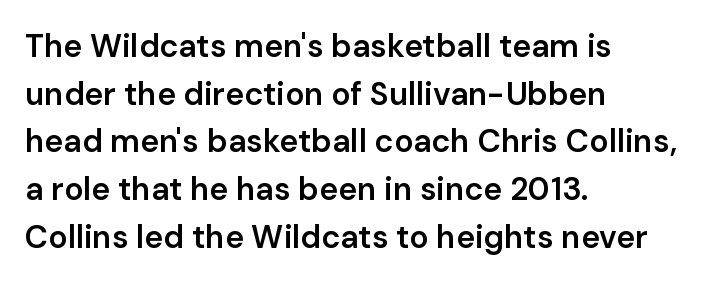
{"serif": "no", "italic": "no", "bold": "semi", "weight": "semibold", "width": "normal", "stroke_contrast": "low", "x_height": "medium", "monospaced": "no", "underline": "no", "align": "left", "line_spacing": "normal", "line_spacing_ratio": 1.49, "letter_spacing": "normal", "letter_spacing_em": 0.0, "glyph_px": 32}
